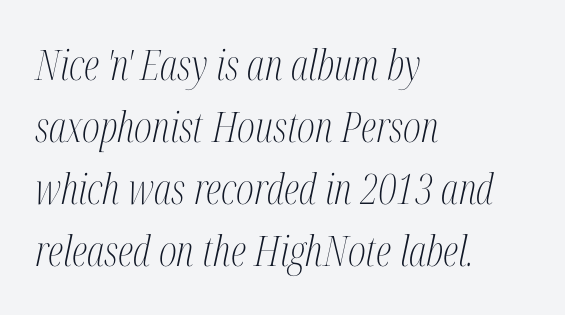
This sample has the flowing, uneven cadence of proportional lettering. Students, observe: this is what conventionally led text looks like. Look at the tracking — it's just the regular setting, nothing added. Each letter's strokes conclude with small projecting serifs. Every character sits at an angle, as italics do.
